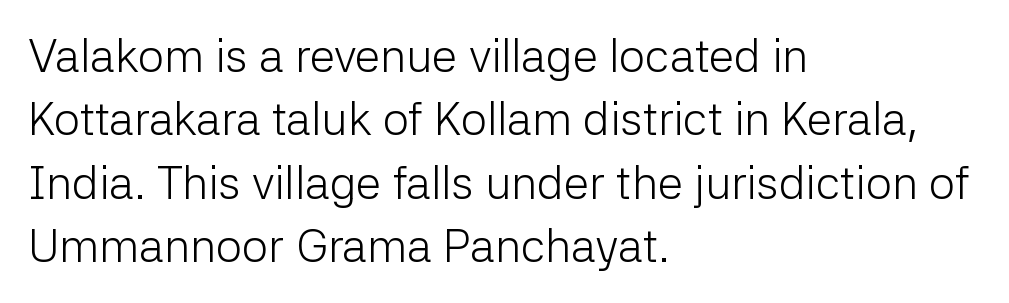
The image shows 46 px light sans-serif type, upright; set left-aligned, normal line spacing (1.38x), normal letter spacing, not underlined; low stroke contrast and a medium x-height.
